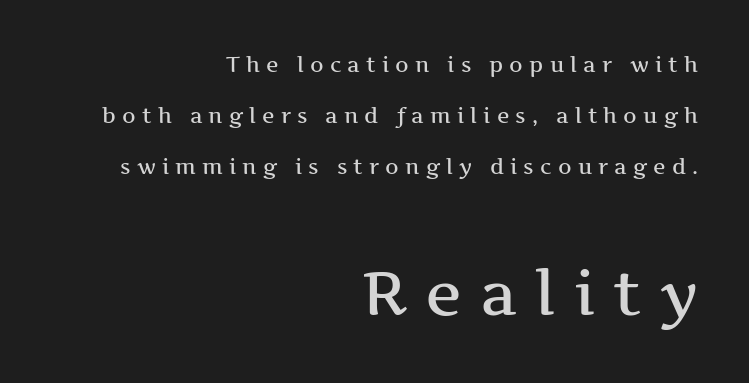
Compared with a flush-left layout, this one pins lines to the opposite, right side. In terms of leading, this rendering errs on the spacious side. This sample uses a serif face. The emphasis by scale lands on block number two, below. Substantial extra tracking has been applied to these lines.
